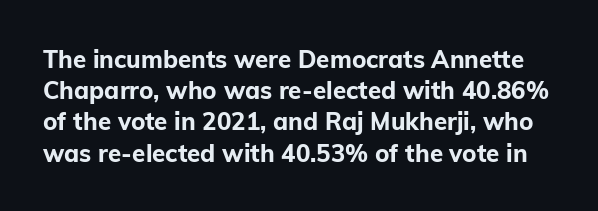
Compared with an ordinary text face, these strokes are far heavier — a full bold. Rows of type keep a routine distance in the vertical direction. Honestly, there is no underline to notice here at all. Posture: straight, roman, zero tilt.
